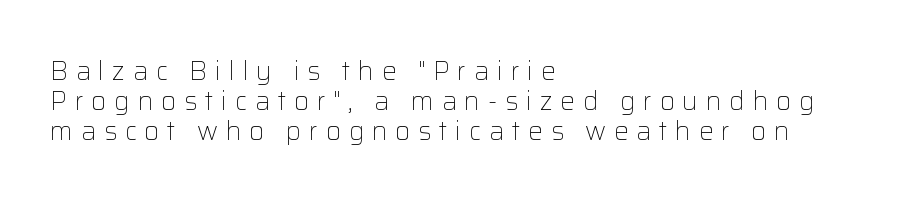
{"italic": "no", "bold": "no", "underline": "no", "align": "left", "line_spacing": "tight", "line_spacing_ratio": 1.15, "letter_spacing": "wide", "letter_spacing_em": 0.3, "glyph_px": 26}
